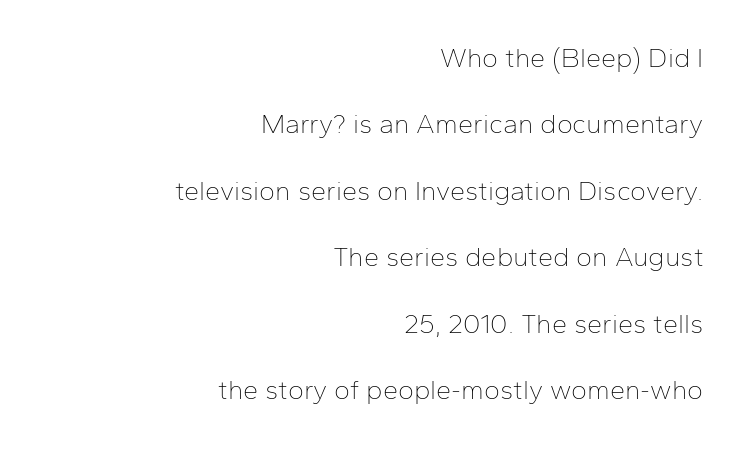
The paragraph has a hard right edge and a soft left edge. No word sits above an underline. Words appear dense and cohesive because spacing is normal. Style check: upright. Bold? No — there's no thickening of the strokes.
